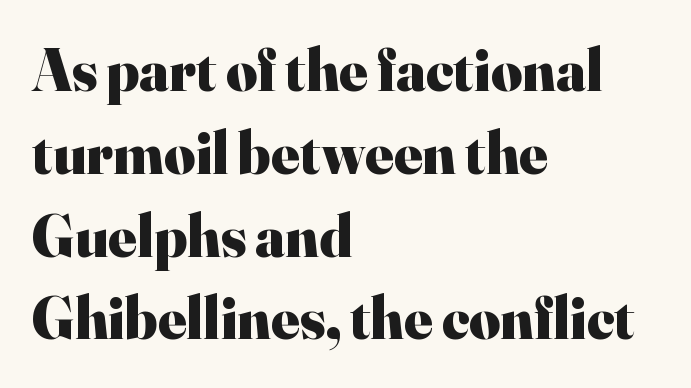
The image shows 60 px heavy serif type, upright; set left-aligned, normal line spacing (1.38x), normal letter spacing, not underlined; high stroke contrast and a small x-height.
